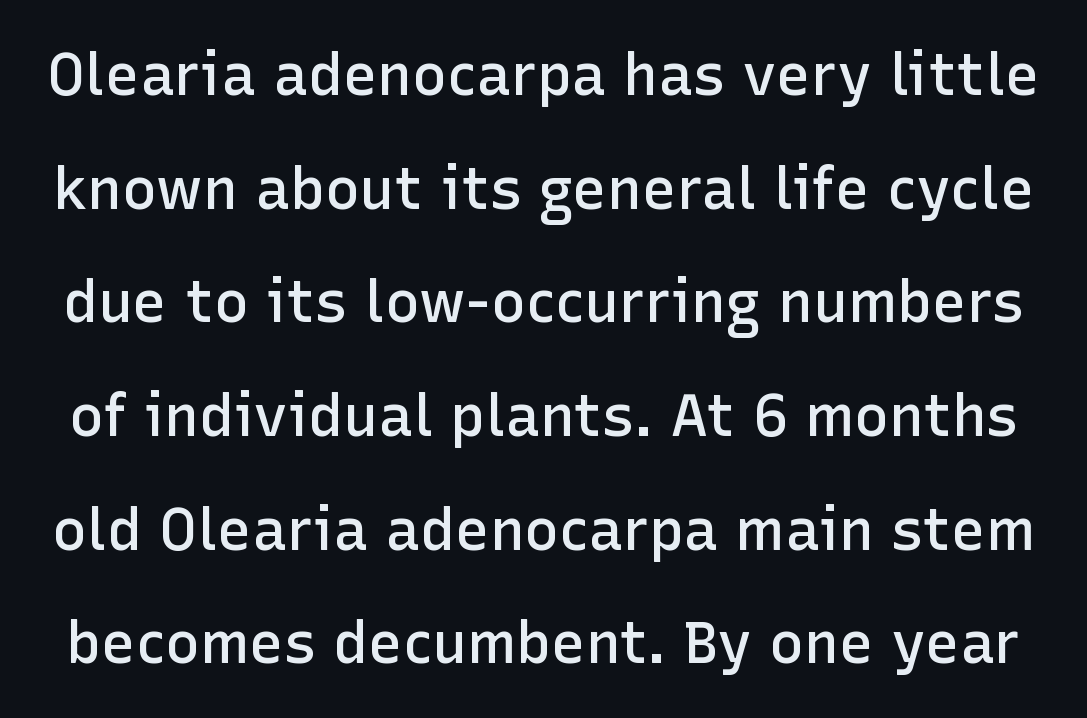
Students, this is semibold: more ink than regular, less than bold. Grotesque or geometric, the face here clearly has no serifs. Interline gaps are noticeably wide in this sample. The type sits square on the baseline with zero lean. Rule under the text: the space is simply empty.
